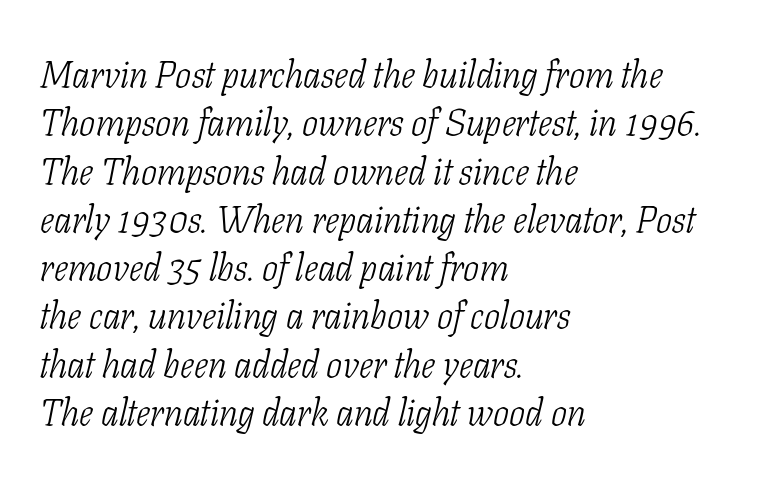
Compared with ordinary roman type, these characters are visibly tilted. The rows are spaced the way most documents space them. The zone under the glyphs is completely vacant. No letter is thick-stroked: the sample isn't bold.
